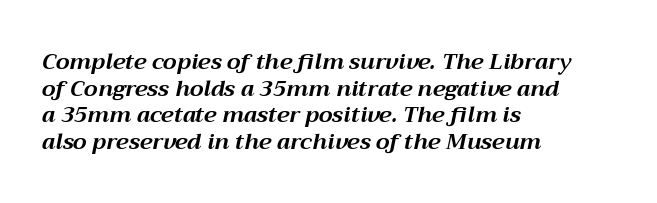
Q: Is the text bold? A: Yes.
Q: Is the text italic (slanted)? A: Yes, it leans right by about 12 degrees.
Q: Is the text underlined? A: No.
Q: How is the paragraph aligned? A: Left-aligned.
Q: Is the spacing between letters normal or unusually wide? A: Normal.
